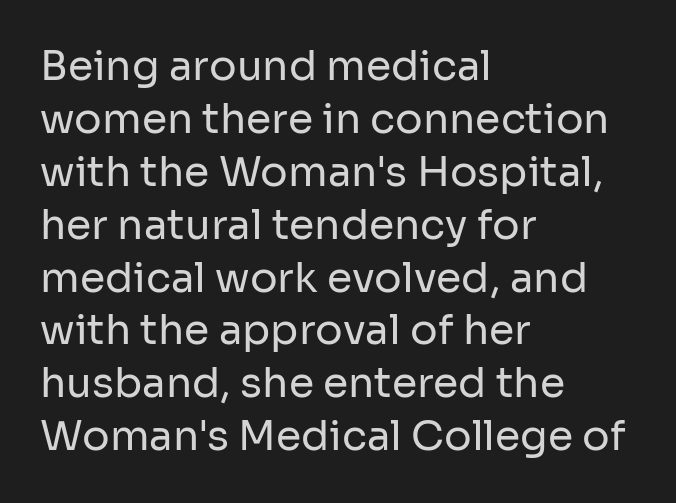
Does the copy run flush right? No — it runs flush left. This reads as an unemphasized weight, regular at the heaviest. The face used here is proportionally spaced, like ordinary book or web type. Bare-footed words on every line.
